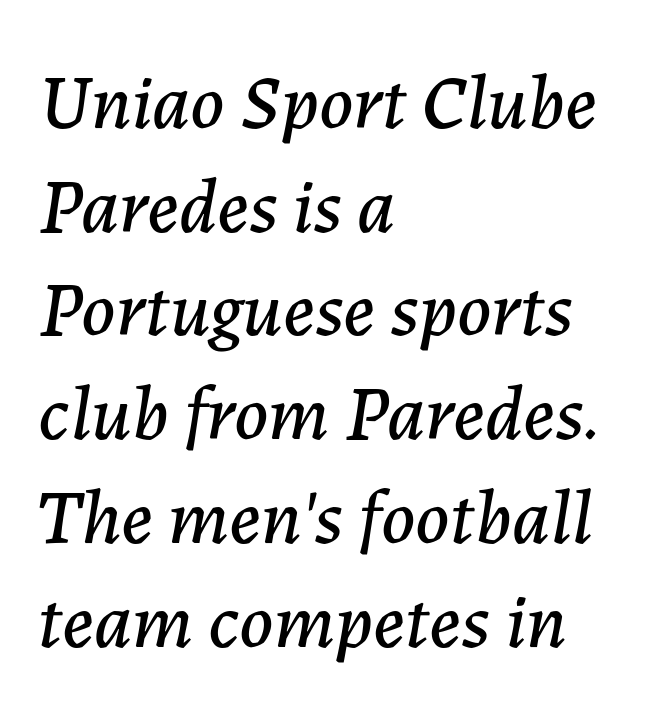
The image shows 78 px text type, italic (leaning right); set left-aligned, normal line spacing (1.33x), normal letter spacing, not underlined; low stroke contrast and a medium x-height.
